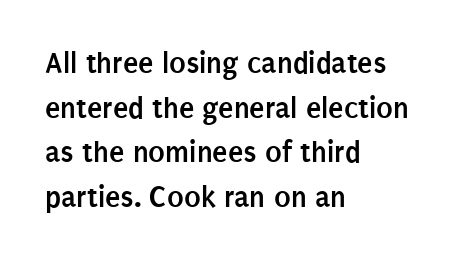
The image shows 31 px semibold, condensed sans-serif type, upright; set left-aligned, normal line spacing (1.44x), normal letter spacing, not underlined; low stroke contrast and a large x-height.
